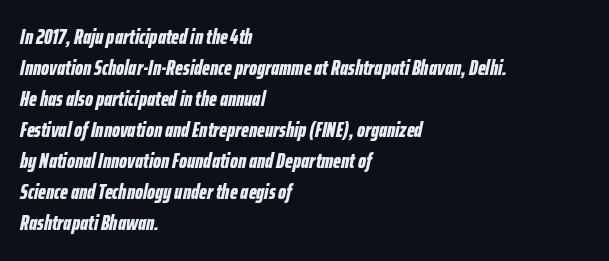
Each new line begins a customary step beneath the previous one. The passage shown is emphatically bold. The text carries the slant typical of an italic or oblique font. If you drew a ruler down the left edge, every line would touch it. In terms of letterspacing, this is plain default setting. Unmarked baselines from the first word to the last.
